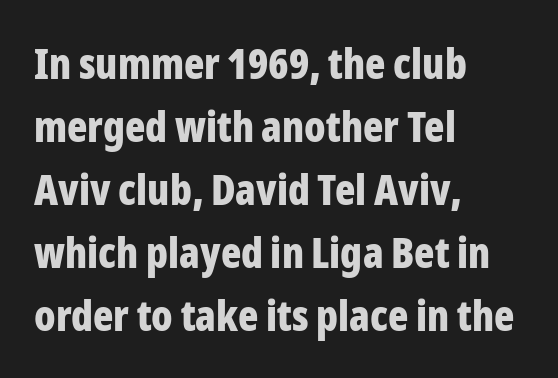
{"serif": "no", "italic": "no", "bold": "yes", "weight": "bold", "width": "condensed", "stroke_contrast": "low", "x_height": "medium", "monospaced": "no", "underline": "no", "align": "left", "line_spacing": "normal", "line_spacing_ratio": 1.5, "letter_spacing": "normal", "letter_spacing_em": 0.0, "glyph_px": 42}
